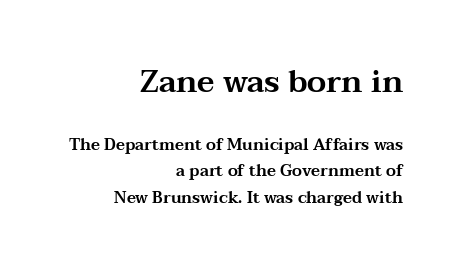
{"serif": "yes", "italic": "no", "width": "wide", "stroke_contrast": "medium", "x_height": "medium", "monospaced": "no", "underline": "no", "align": "right", "line_spacing": "normal", "line_spacing_ratio": 1.65, "letter_spacing": "normal", "letter_spacing_em": 0.0, "larger_block": "first", "size_ratio": 1.94, "glyph_px": 31}
